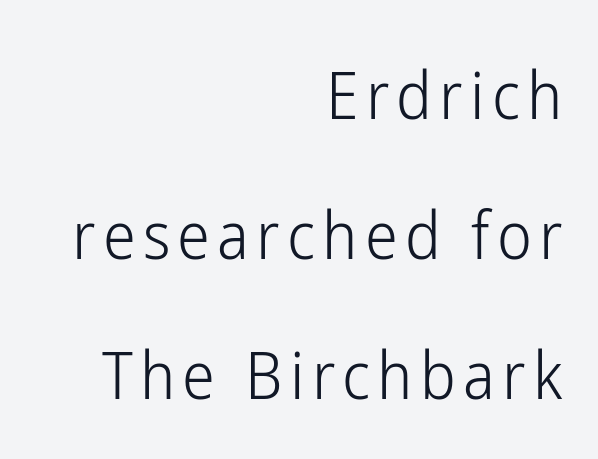
{"serif": "no", "italic": "no", "bold": "no", "weight": "light", "width": "condensed", "stroke_contrast": "low", "x_height": "medium", "monospaced": "no", "underline": "no", "align": "right", "line_spacing": "loose", "line_spacing_ratio": 2.12, "glyph_px": 66}
